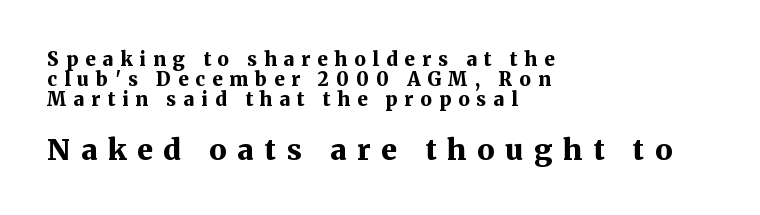
The image shows 29 px bold serif type, upright; set left-aligned, tight line spacing (1.06x), unusually wide letter spacing (+0.37 em), not underlined; the second (bottom) block is 1.53x larger; medium stroke contrast and a medium x-height.
